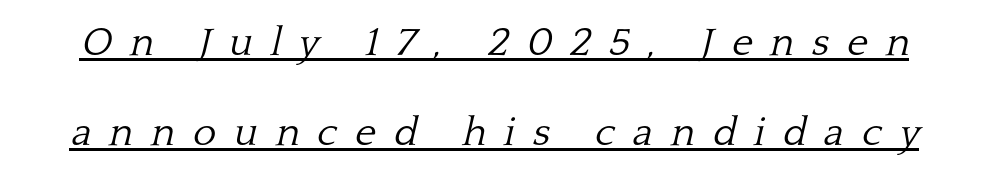
{"serif": "yes", "italic": "yes", "lean": "right", "slant_degrees": 13, "bold": "no", "weight": "light", "width": "normal", "stroke_contrast": "low", "x_height": "medium", "monospaced": "no", "underline": "yes", "line_spacing": "loose", "line_spacing_ratio": 2.24, "letter_spacing": "wide", "letter_spacing_em": 0.44, "glyph_px": 40}
